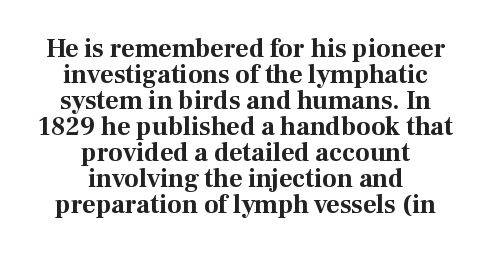
Typographic density is high because the face is bold. The space between consecutive lines is stingy. Posture: upright roman. Each line is balanced around a shared central axis. Between one letter and the next there's only the usual sliver of space.
